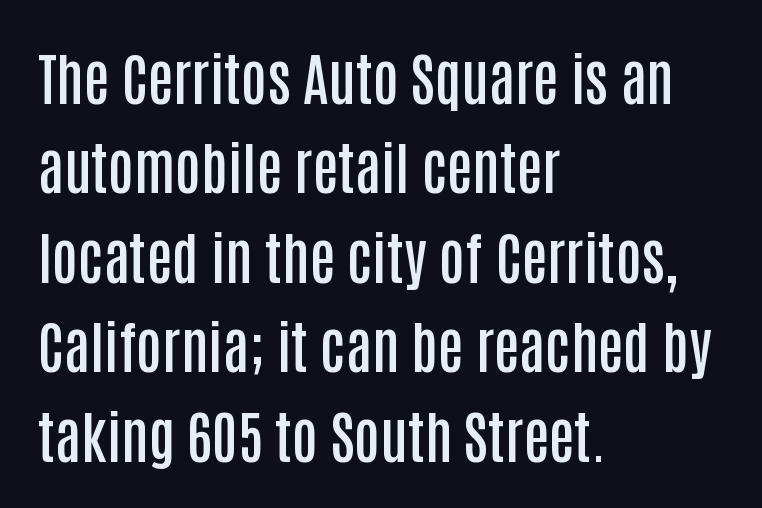
Q: Is the text bold? A: Semi-bold.
Q: Is the text italic (slanted)? A: No, it is upright.
Q: Is the typeface a serif or a sans-serif typeface? A: Sans-serif.
Q: Is the text underlined? A: No.
Q: How is the paragraph aligned? A: Left-aligned.
Q: Is the spacing between letters normal or unusually wide? A: Normal.
Q: Is the spacing between lines tight, normal or loose? A: Normal.
Q: Width (condensed, normal, or wide)? A: Condensed.
Q: Stroke contrast? A: Low.
Q: x-height? A: Large.
Q: Monospaced? A: No.
